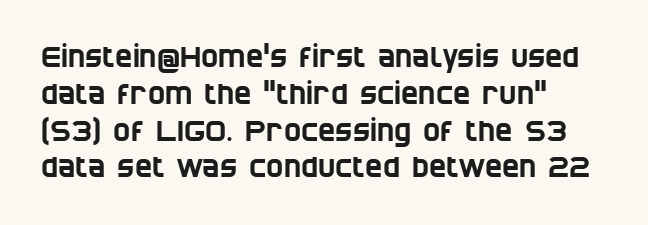
{"serif": "no", "width": "condensed", "stroke_contrast": "low", "x_height": "large", "monospaced": "no", "underline": "no", "align": "left", "line_spacing": "normal", "line_spacing_ratio": 1.27, "letter_spacing": "normal", "letter_spacing_em": 0.0, "glyph_px": 29}
